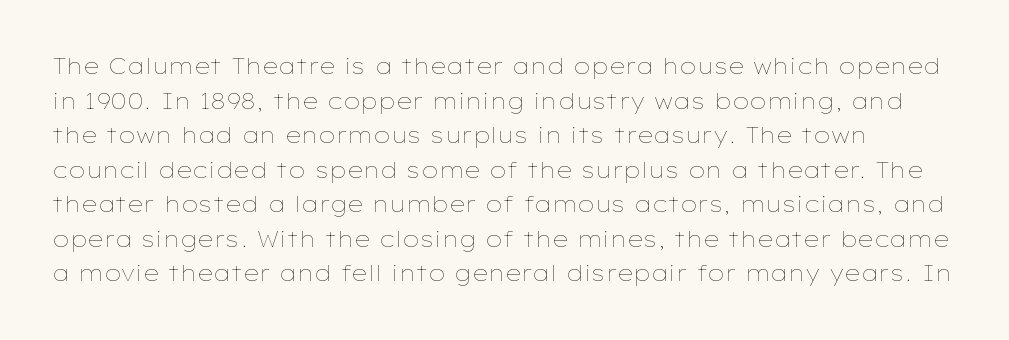
Q: Is the text bold? A: No.
Q: Is the text italic (slanted)? A: No, it is upright.
Q: Is the text underlined? A: No.
Q: Is the spacing between letters normal or unusually wide? A: Normal.
Q: Is the spacing between lines tight, normal or loose? A: Normal.
